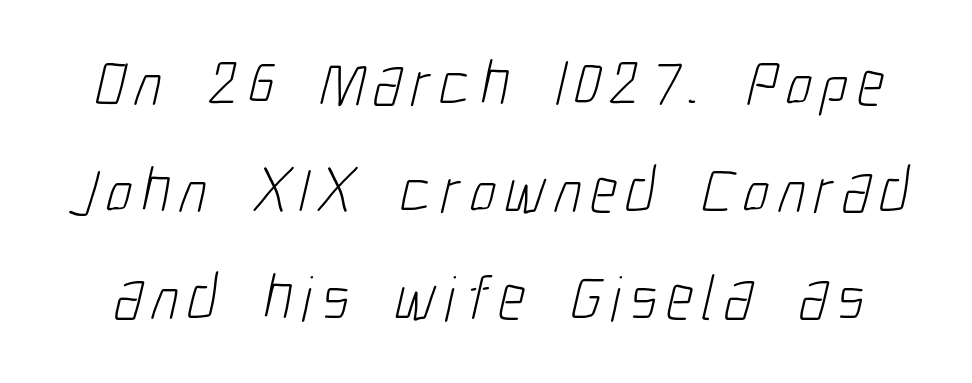
{"serif": "no", "bold": "no", "weight": "light", "width": "condensed", "stroke_contrast": "low", "x_height": "medium", "monospaced": "no", "underline": "no", "line_spacing": "normal", "line_spacing_ratio": 1.67, "glyph_px": 64}
